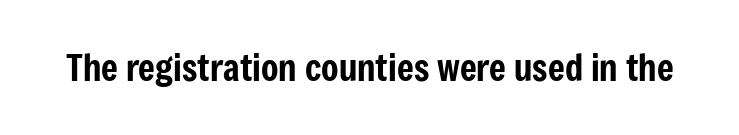
The image shows 36 px condensed sans-serif type, upright; set normal letter spacing, not underlined; low stroke contrast and a medium x-height.
